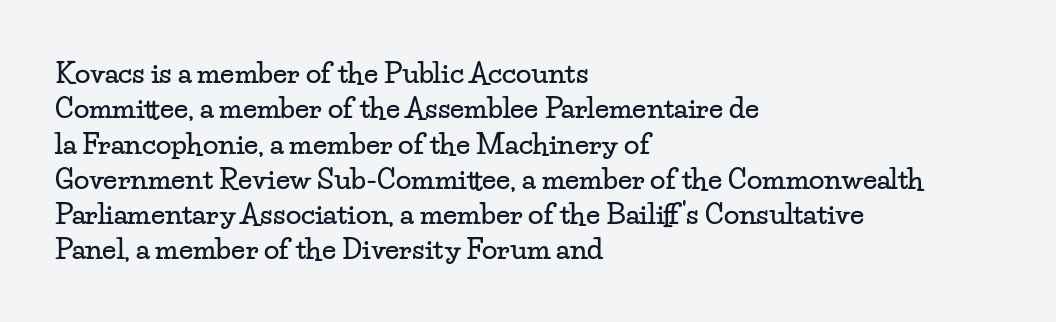
Q: Is the text italic (slanted)? A: No, it is upright.
Q: Is the typeface a serif or a sans-serif typeface? A: Serif.
Q: Is the text underlined? A: No.
Q: How is the paragraph aligned? A: Left-aligned.
Q: Is the spacing between letters normal or unusually wide? A: Normal.
Q: Is the spacing between lines tight, normal or loose? A: Normal.
Q: Width (condensed, normal, or wide)? A: Wide.
Q: Stroke contrast? A: Low.
Q: x-height? A: Small.
Q: Monospaced? A: No.
